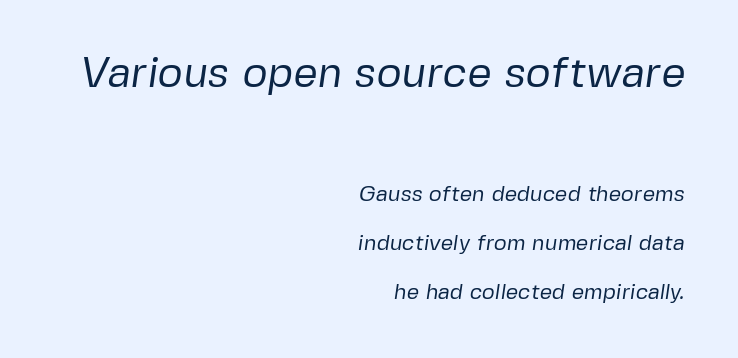
The image shows 43 px regular-weight sans-serif type; set right-aligned, loose line spacing (2.22x), normal letter spacing, not underlined; the first (top) block is 1.95x larger; low stroke contrast and a medium x-height.
